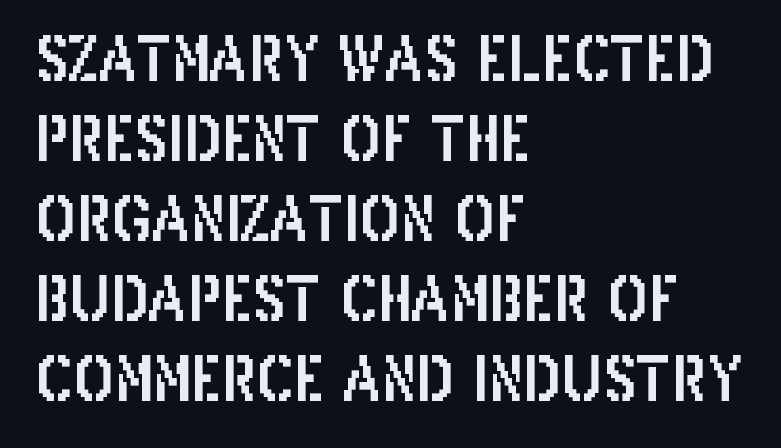
A bare baseline throughout the passage. Caption: multi-line text, flush left, ragged right. A sans-serif font was chosen for this passage. Posture: upright roman.
